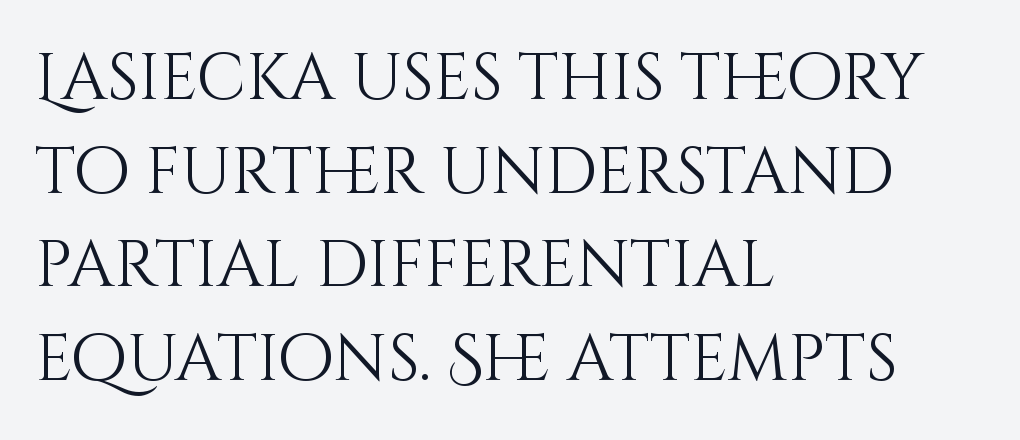
Compared with typical paragraphs, the rows here are spaced about the same. In terms of letterspacing, this is plain default setting. On a weight scale, this lands at 450 or below. The string is rendered with underlining switched off. Looks like regular typesetting: each glyph gets only the width it needs.
